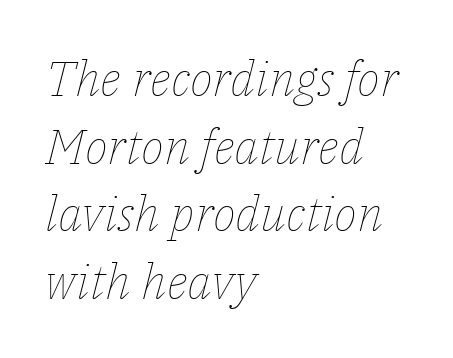
The text block is weighted toward the left margin, trailing off unevenly rightward. No chunkiness to these letters — they're not bold. You could not count columns in this text — the font is proportionally spaced. Each word holds together tightly as a unit, with standard inter-letter gaps. The typography opts for an oblique posture over an upright one. Has an underline been added? It has not.
